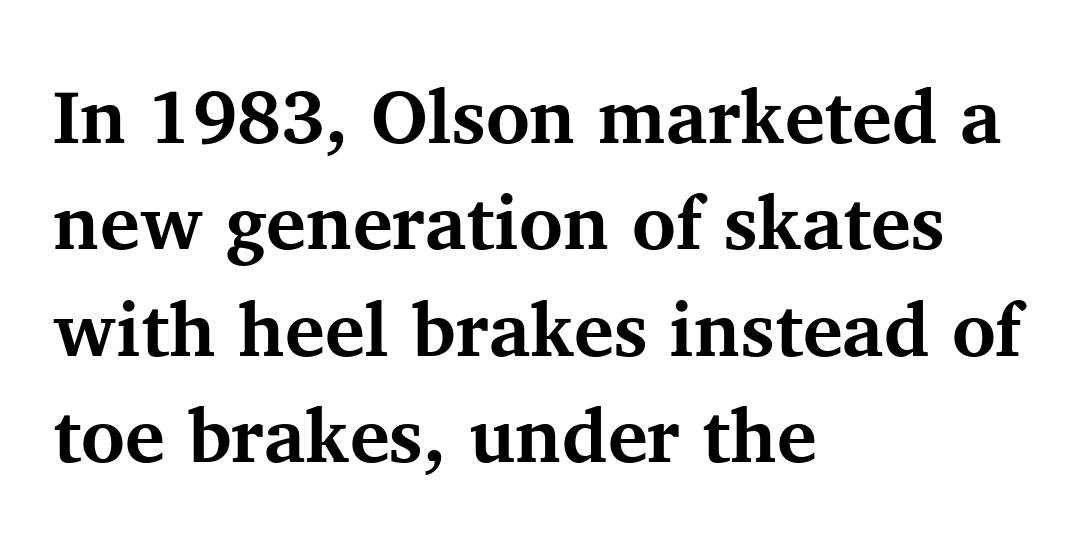
Q: Is the text bold? A: Yes.
Q: Is the text italic (slanted)? A: No, it is upright.
Q: Is the typeface a serif or a sans-serif typeface? A: Serif.
Q: Is the text underlined? A: No.
Q: How is the paragraph aligned? A: Left-aligned.
Q: Is the spacing between letters normal or unusually wide? A: Normal.
Q: Is the spacing between lines tight, normal or loose? A: Normal.
Q: Width (condensed, normal, or wide)? A: Normal.
Q: Stroke contrast? A: Medium.
Q: x-height? A: Medium.
Q: Monospaced? A: No.
